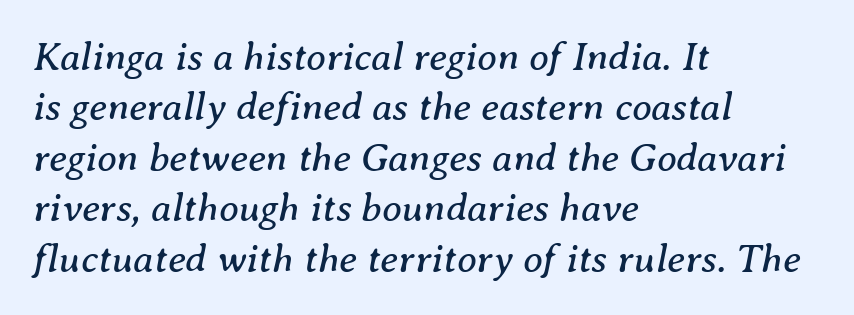
{"serif": "yes", "italic": "yes", "lean": "right", "slant_degrees": 8, "bold": "no", "weight": "regular", "width": "normal", "stroke_contrast": "medium", "x_height": "medium", "monospaced": "no", "underline": "no", "align": "left", "line_spacing": "normal", "line_spacing_ratio": 1.26, "letter_spacing": "normal", "letter_spacing_em": 0.0, "glyph_px": 40}
